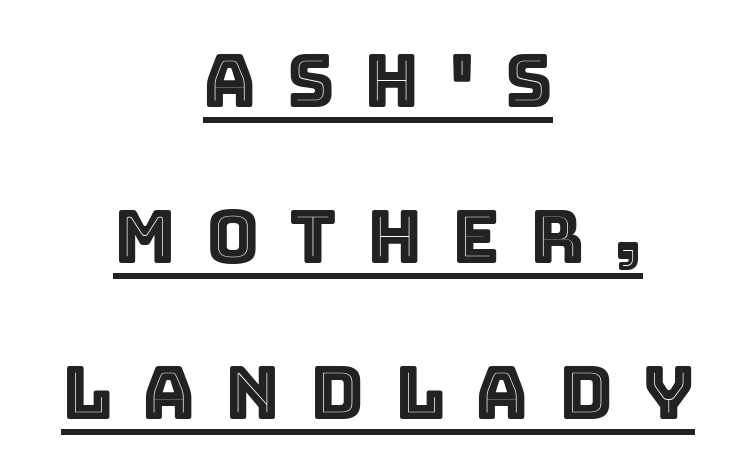
The image shows 73 px text type, upright; set centered, loose line spacing (2.14x), unusually wide letter spacing (+0.41 em), underlined; a large x-height.
